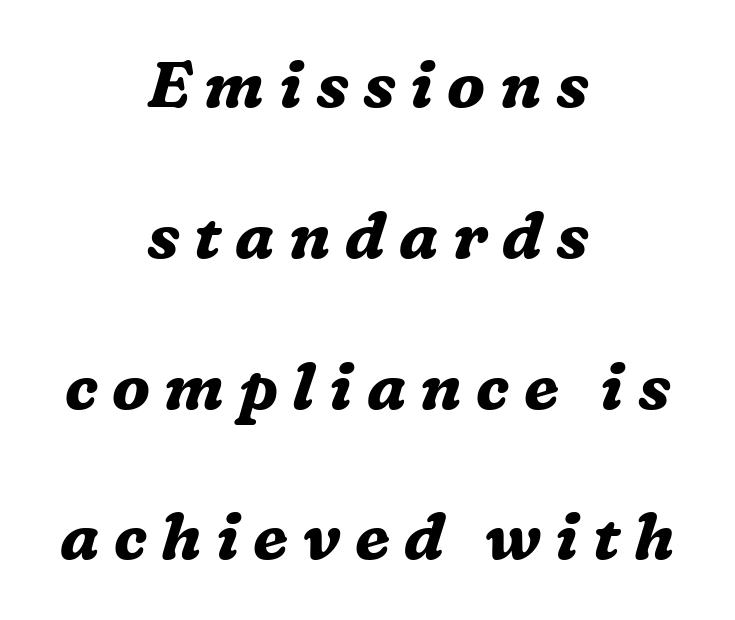
Bare-footed words on every line. Stroke terminals: seriffed. Is the block centered? Yes — each line is placed symmetrically about the middle. Pretty heavy lettering here — definitely bold. Note the varied advance widths — an 'i' is clearly narrower than an 'm'.
